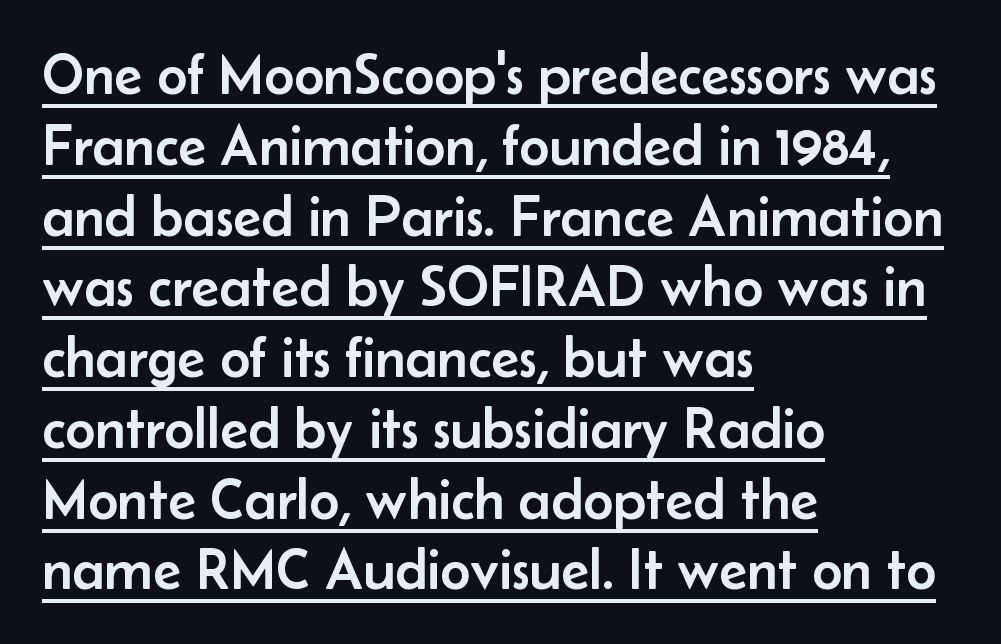
Q: Is the text italic (slanted)? A: No, it is upright.
Q: Is the typeface a serif or a sans-serif typeface? A: Sans-serif.
Q: Is the text underlined? A: Yes.
Q: How is the paragraph aligned? A: Left-aligned.
Q: Is the spacing between letters normal or unusually wide? A: Normal.
Q: Width (condensed, normal, or wide)? A: Normal.
Q: Stroke contrast? A: Low.
Q: x-height? A: Small.
Q: Monospaced? A: No.
